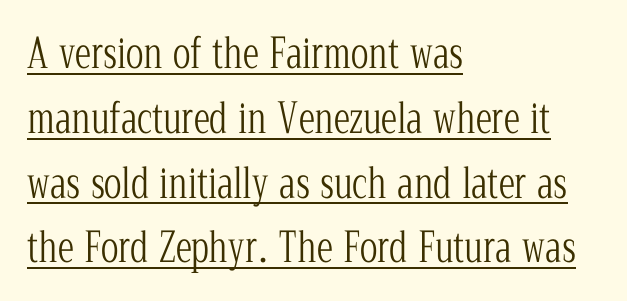
The image shows 41 px light, condensed serif type, upright; set left-aligned, normal line spacing (1.58x), normal letter spacing, underlined; low stroke contrast and a medium x-height.
